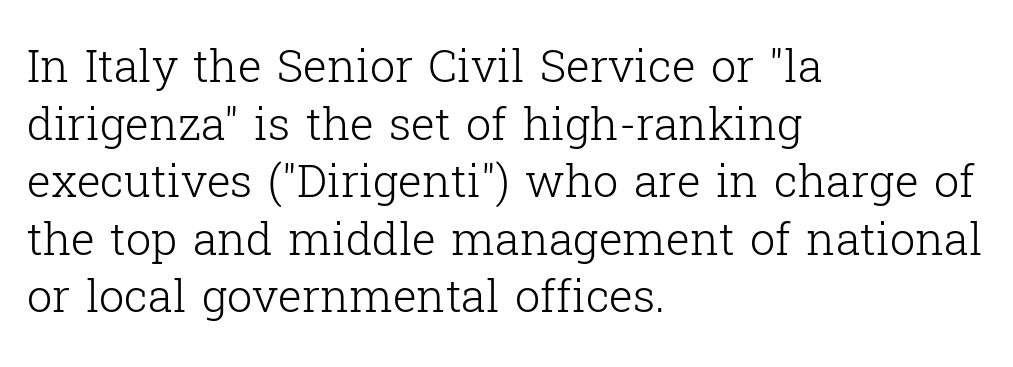
Q: Is the text bold? A: No.
Q: Is the text italic (slanted)? A: No, it is upright.
Q: Is the typeface a serif or a sans-serif typeface? A: Serif.
Q: Is the text underlined? A: No.
Q: How is the paragraph aligned? A: Left-aligned.
Q: Is the spacing between letters normal or unusually wide? A: Normal.
Q: Is the spacing between lines tight, normal or loose? A: Normal.
Q: Width (condensed, normal, or wide)? A: Normal.
Q: Stroke contrast? A: Low.
Q: x-height? A: Medium.
Q: Monospaced? A: No.
